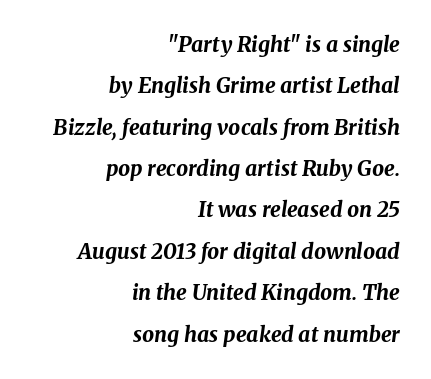
The image shows 21 px bold type, italic (leaning right); set right-aligned, loose line spacing (1.97x), normal letter spacing, not underlined.
